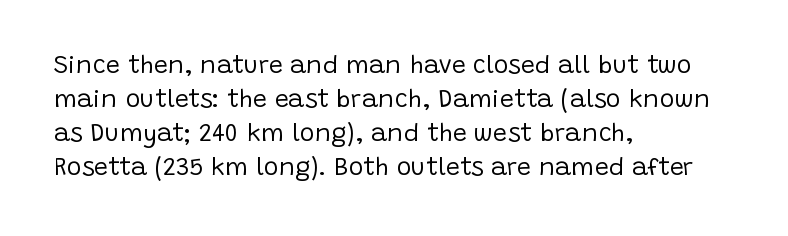
The image shows 25 px text type, upright; set left-aligned, normal line spacing (1.36x), normal letter spacing, not underlined.
